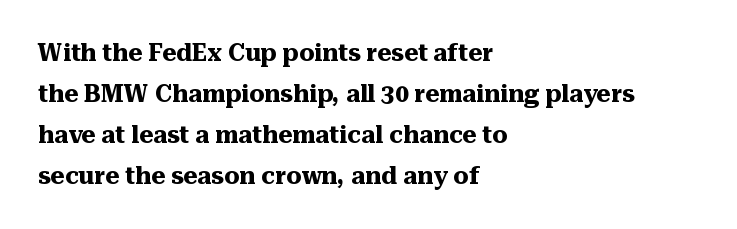
The image shows 24 px bold type, upright; set left-aligned, line spacing 1.71x, normal letter spacing, not underlined.
